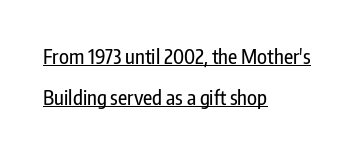
Each line starts at the same left margin while the right side varies. It's the straight-up-and-down kind of type. A typographer would call this underscored text. Does extra space separate the letters? No, they use regular spacing.
